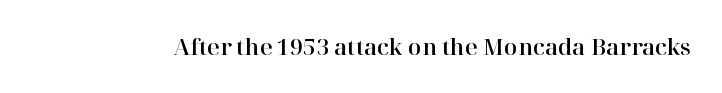
Tall strokes in this sample are plumb rather than angled. Short note: letters normally spaced. Lines of text with bare space underneath.
